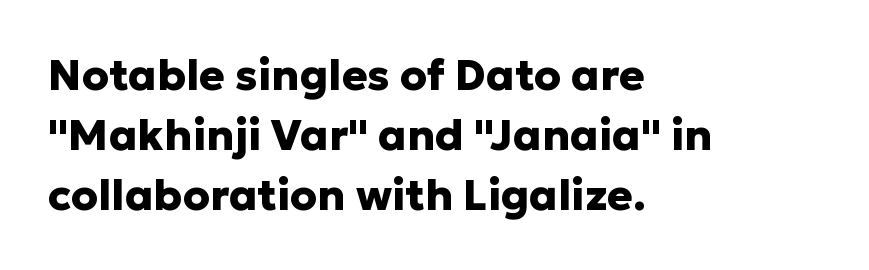
Line starts are locked; line ends wander. Default kerning and tracking; the words read as compact shapes. Vertical strokes here are truly vertical. Quick note: underline off.
